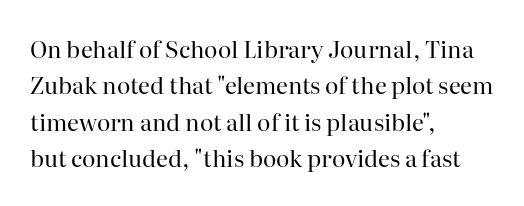
{"italic": "no", "bold": "no", "underline": "no", "align": "left", "line_spacing": "normal", "line_spacing_ratio": 1.58, "letter_spacing": "normal", "letter_spacing_em": 0.0, "glyph_px": 23}
